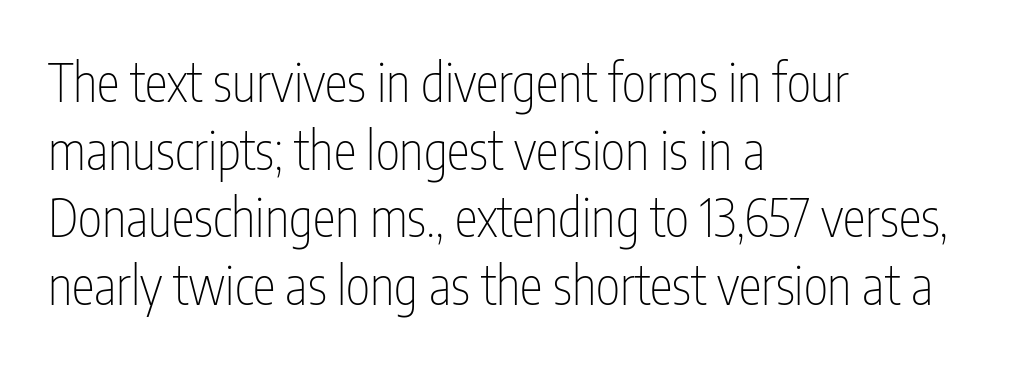
Q: Is the text bold? A: No.
Q: Is the text italic (slanted)? A: No, it is upright.
Q: Is the typeface a serif or a sans-serif typeface? A: Sans-serif.
Q: Is the text underlined? A: No.
Q: How is the paragraph aligned? A: Left-aligned.
Q: Is the spacing between letters normal or unusually wide? A: Normal.
Q: Is the spacing between lines tight, normal or loose? A: Normal.
Q: Width (condensed, normal, or wide)? A: Condensed.
Q: Stroke contrast? A: Low.
Q: x-height? A: Medium.
Q: Monospaced? A: No.
